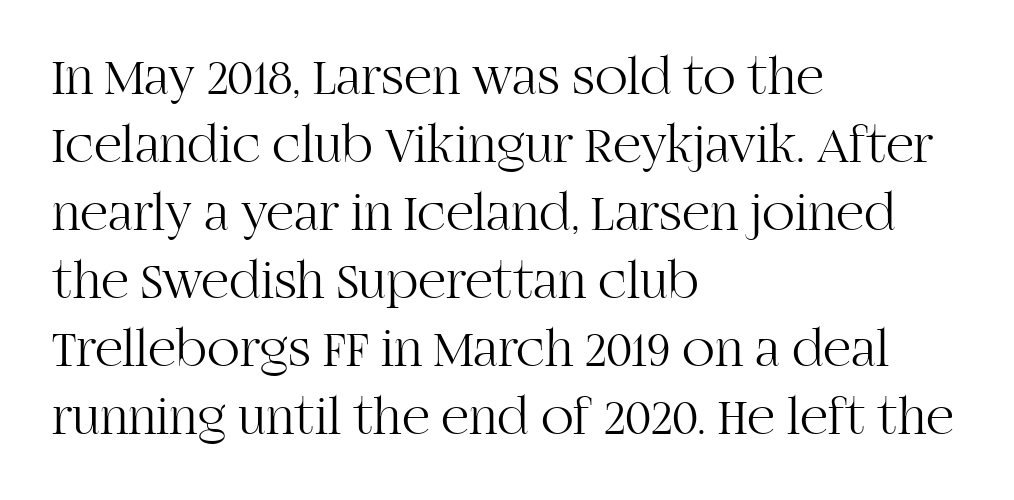
The image shows 54 px light serif type, upright; set left-aligned, normal line spacing (1.26x), normal letter spacing, not underlined; high stroke contrast and a large x-height.
